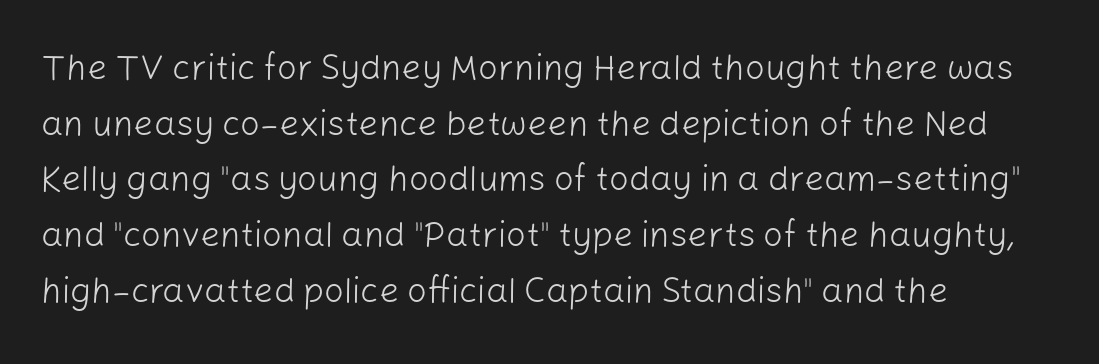
{"serif": "no", "italic": "no", "bold": "no", "weight": "light", "width": "normal", "stroke_contrast": "low", "x_height": "medium", "monospaced": "no", "underline": "no", "align": "left", "line_spacing": "normal", "line_spacing_ratio": 1.59, "letter_spacing": "normal", "letter_spacing_em": 0.0, "glyph_px": 35}
